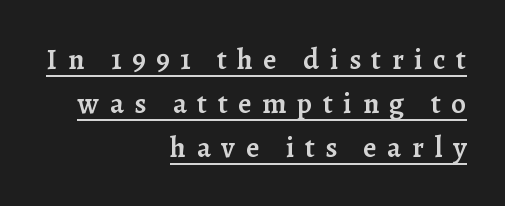
The image shows 29 px semibold serif type, upright; set right-aligned, normal line spacing (1.51x), unusually wide letter spacing (+0.37 em), underlined; low stroke contrast and a medium x-height.
